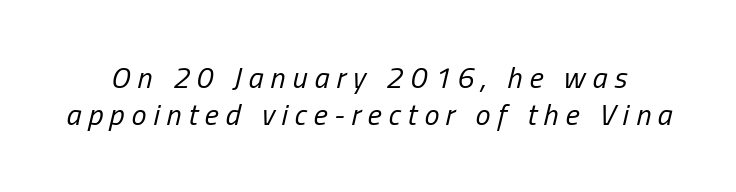
The image shows 30 px regular-weight, condensed type, italic (leaning right); set normal line spacing (1.25x), unusually wide letter spacing (+0.23 em), not underlined; low stroke contrast and a medium x-height.
